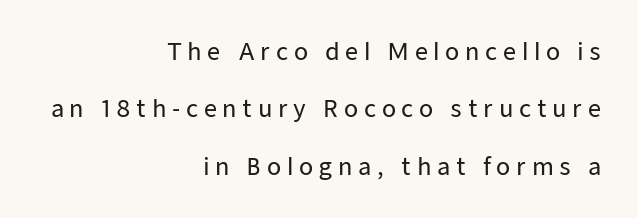
{"italic": "no", "underline": "no", "align": "right", "line_spacing": "loose", "line_spacing_ratio": 2.49, "letter_spacing": "wide", "letter_spacing_em": 0.24, "glyph_px": 23}
